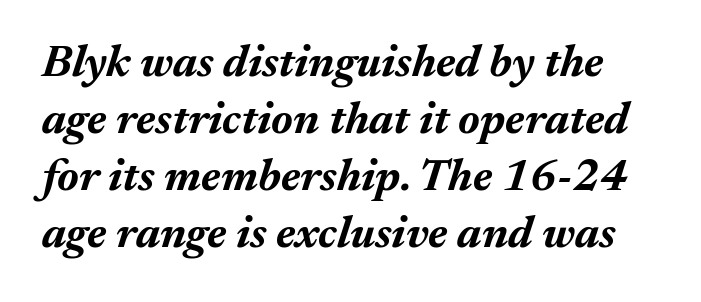
Here the designer chose a conventional face with non-uniform glyph widths. The glyphs are unaccompanied by any horizontal stroke below them. Bold? Absolutely — the strokes are thick and heavy. Summary of vertical rhythm: regular, with standard interline spacing. Caption: standard tracking, unaltered. Designer's note — italics engaged.
